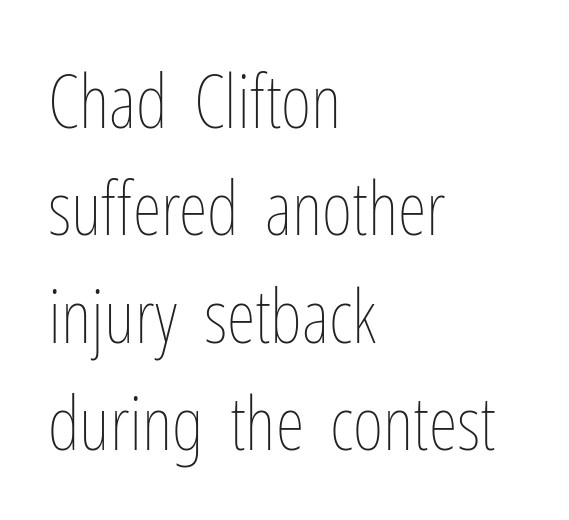
Q: Is the text bold? A: No.
Q: Is the text italic (slanted)? A: No, it is upright.
Q: Is the text underlined? A: No.
Q: How is the paragraph aligned? A: Left-aligned.
Q: Is the spacing between letters normal or unusually wide? A: Normal.
Q: Is the spacing between lines tight, normal or loose? A: Normal.
Q: Width (condensed, normal, or wide)? A: Condensed.
Q: Stroke contrast? A: Low.
Q: x-height? A: Medium.
Q: Monospaced? A: No.
